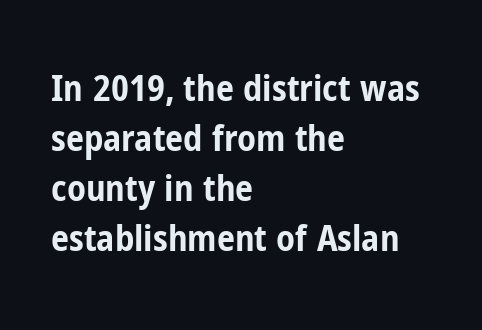
{"serif": "no", "italic": "no", "bold": "yes", "weight": "bold", "width": "condensed", "stroke_contrast": "low", "x_height": "medium", "monospaced": "no", "underline": "no", "align": "left", "line_spacing": "normal", "line_spacing_ratio": 1.39, "letter_spacing": "normal", "letter_spacing_em": 0.0, "glyph_px": 36}
